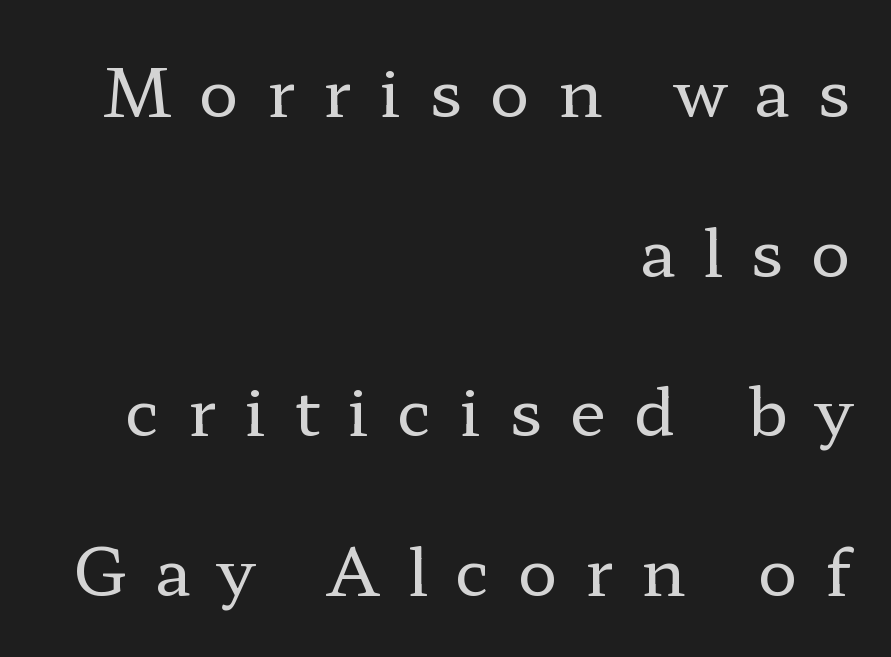
Q: Is the text bold? A: No.
Q: Is the text italic (slanted)? A: No, it is upright.
Q: Is the typeface a serif or a sans-serif typeface? A: Serif.
Q: Is the text underlined? A: No.
Q: How is the paragraph aligned? A: Right-aligned.
Q: Is the spacing between letters normal or unusually wide? A: Unusually wide.
Q: Is the spacing between lines tight, normal or loose? A: Loose.
Q: Width (condensed, normal, or wide)? A: Wide.
Q: Stroke contrast? A: Low.
Q: x-height? A: Medium.
Q: Monospaced? A: No.
